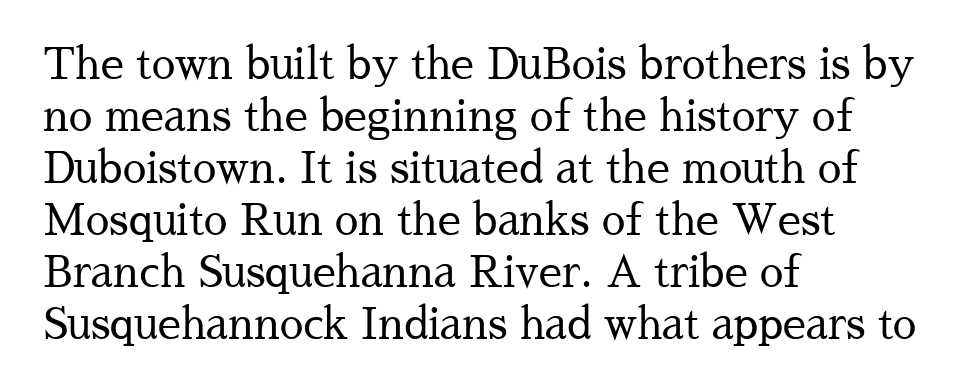
Q: Is the text bold? A: No.
Q: Is the text italic (slanted)? A: No, it is upright.
Q: Is the typeface a serif or a sans-serif typeface? A: Serif.
Q: Is the text underlined? A: No.
Q: How is the paragraph aligned? A: Left-aligned.
Q: Is the spacing between letters normal or unusually wide? A: Normal.
Q: Width (condensed, normal, or wide)? A: Normal.
Q: Stroke contrast? A: Medium.
Q: x-height? A: Medium.
Q: Monospaced? A: No.
